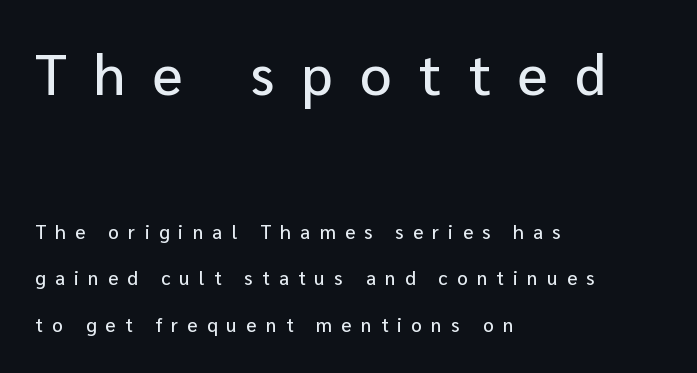
{"serif": "no", "italic": "no", "width": "normal", "stroke_contrast": "low", "x_height": "medium", "monospaced": "no", "underline": "no", "align": "left", "line_spacing": "loose", "line_spacing_ratio": 2.46, "letter_spacing": "wide", "letter_spacing_em": 0.49, "larger_block": "first", "size_ratio": 2.95, "glyph_px": 56}
